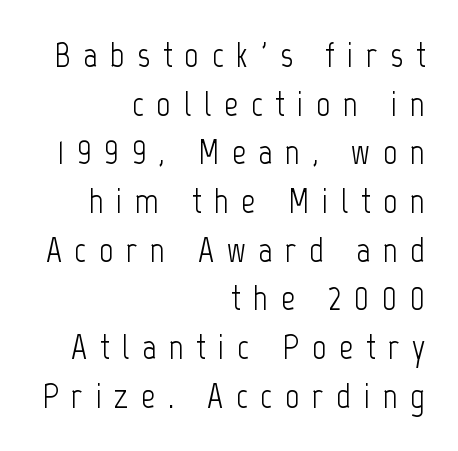
{"serif": "no", "italic": "no", "bold": "no", "weight": "light", "width": "condensed", "stroke_contrast": "low", "x_height": "medium", "monospaced": "no", "underline": "no", "align": "right", "line_spacing": "normal", "line_spacing_ratio": 1.39, "letter_spacing": "wide", "letter_spacing_em": 0.36, "glyph_px": 35}
